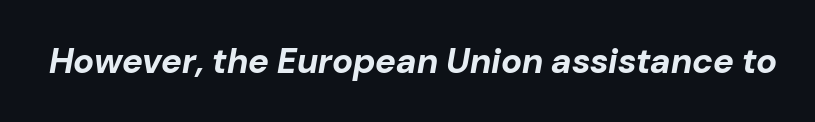
Q: Is the text bold? A: Yes.
Q: Is the text italic (slanted)? A: Yes, it leans right by about 10 degrees.
Q: Is the text underlined? A: No.
Q: Is the spacing between letters normal or unusually wide? A: Normal.
Q: Width (condensed, normal, or wide)? A: Normal.
Q: Stroke contrast? A: Low.
Q: x-height? A: Medium.
Q: Monospaced? A: No.
